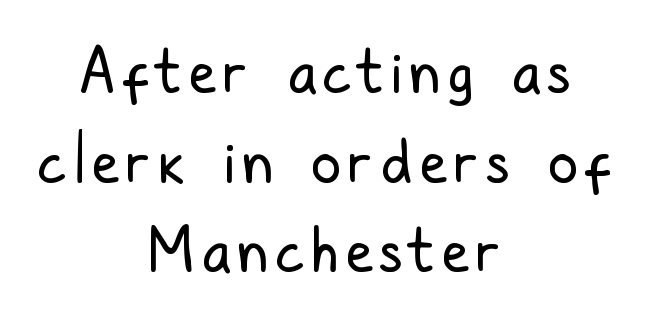
{"serif": "no", "italic": "no", "bold": "no", "weight": "regular", "width": "condensed", "stroke_contrast": "low", "x_height": "medium", "monospaced": "no", "underline": "no", "align": "center", "line_spacing": "normal", "line_spacing_ratio": 1.47, "glyph_px": 61}
